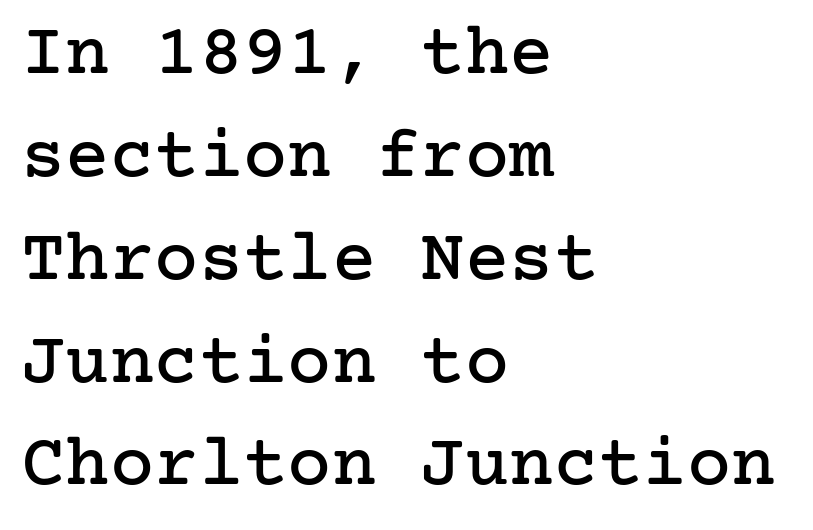
The baseline area is clear. This sample is left-justified, so line endings fall wherever the words run out. You could call the tracking neutral — neither tight nor loose. Every character sits straight up, as roman type does. The leading is moderate, giving the passage an even texture.
